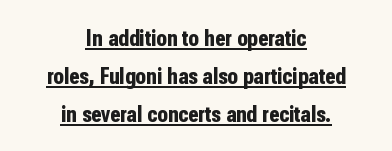
{"italic": "no", "bold": "yes", "underline": "yes", "align": "center", "line_spacing": "normal", "line_spacing_ratio": 1.58, "letter_spacing": "normal", "letter_spacing_em": 0.0, "glyph_px": 24}
